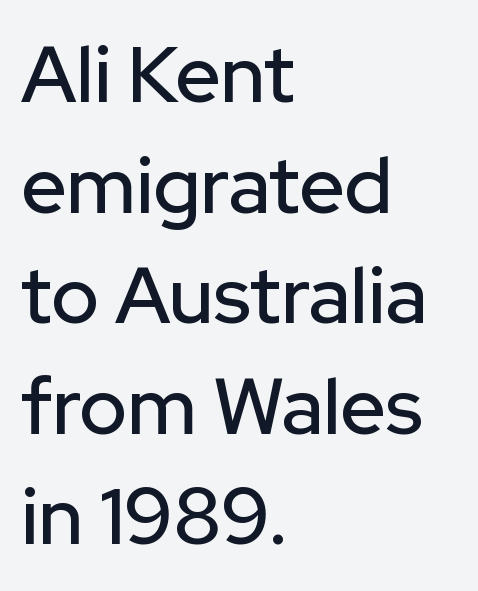
The image shows 79 px sans-serif type, upright; set left-aligned, normal line spacing (1.4x), normal letter spacing, not underlined; low stroke contrast and a medium x-height.
